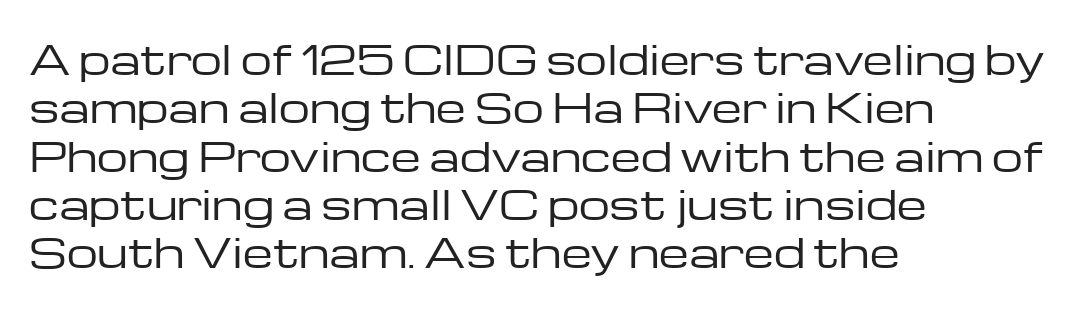
{"serif": "no", "italic": "no", "bold": "no", "weight": "regular", "width": "wide", "stroke_contrast": "low", "x_height": "medium", "monospaced": "no", "underline": "no", "align": "left", "line_spacing_ratio": 1.24, "letter_spacing": "normal", "letter_spacing_em": 0.0, "glyph_px": 39}
